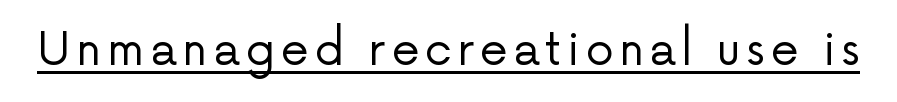
{"serif": "no", "italic": "no", "bold": "no", "weight": "regular", "width": "normal", "stroke_contrast": "low", "x_height": "medium", "monospaced": "no", "underline": "yes", "glyph_px": 45}
